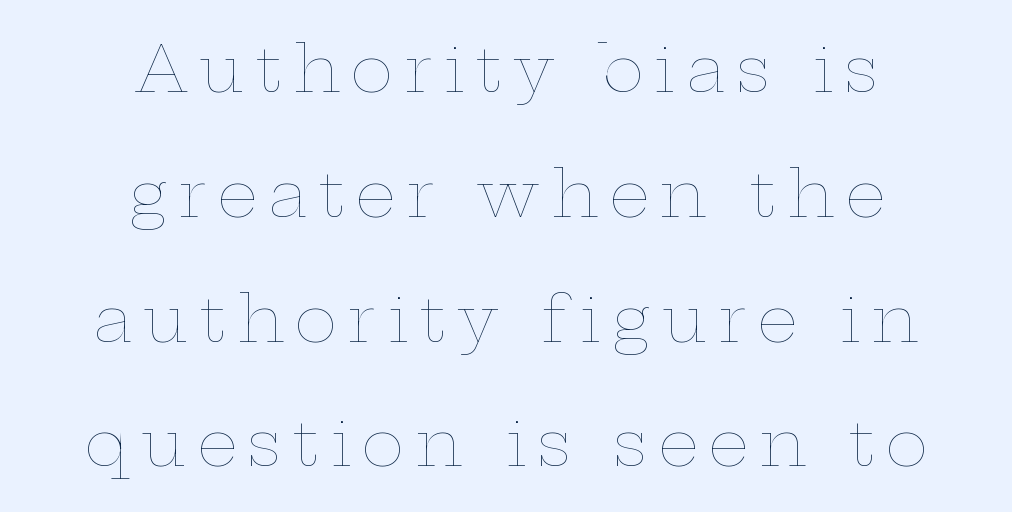
Nope, not italic — everything's standing straight. Compared with typical paragraphs, the rows here are farther apart. Varying glyph widths throughout — classic text-font behaviour. The letterforms sit at book weight or below. Descenders hang freely into open space. Where is the straight margin? There isn't one; the lines are centered.
